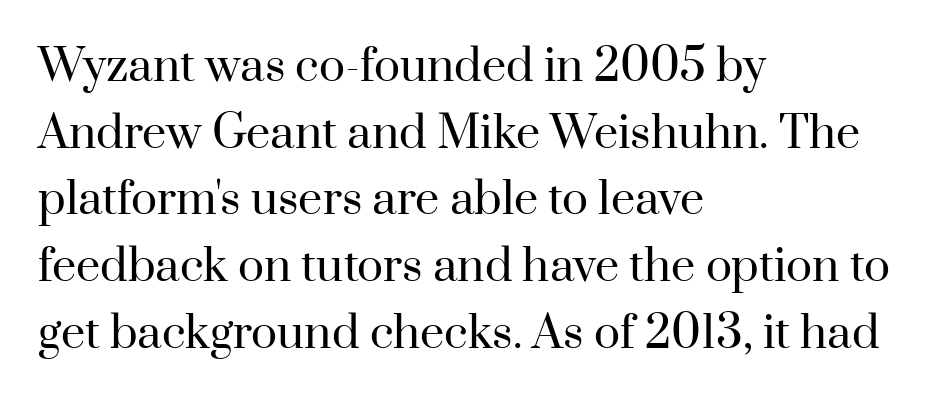
The vertical gap from one line to the next is medium. Reading down the block, your eye returns to a fixed left position each line. Ordinary non-slanted type is in use. The rendering keeps characters at their native spacing. The zone under the glyphs is completely vacant. Typographically, this falls in the serif category.
